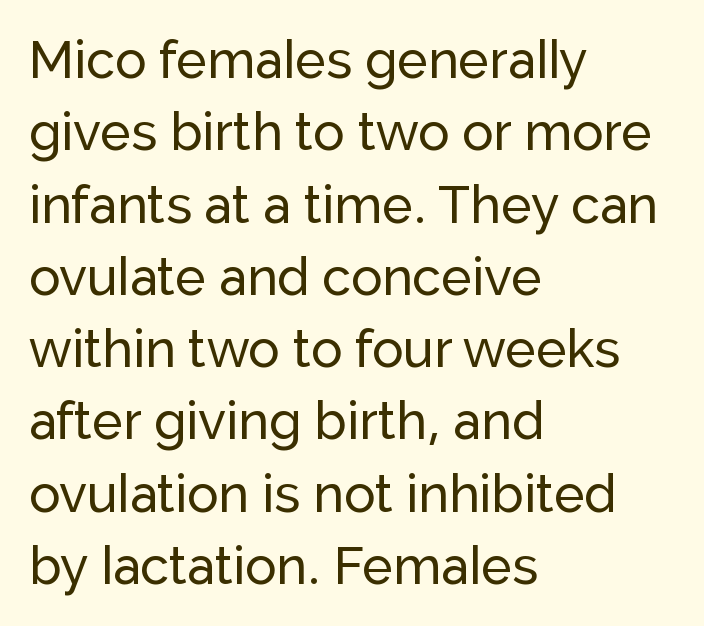
Q: Is the text italic (slanted)? A: No, it is upright.
Q: Is the typeface a serif or a sans-serif typeface? A: Sans-serif.
Q: Is the text underlined? A: No.
Q: How is the paragraph aligned? A: Left-aligned.
Q: Is the spacing between letters normal or unusually wide? A: Normal.
Q: Is the spacing between lines tight, normal or loose? A: Normal.
Q: Width (condensed, normal, or wide)? A: Normal.
Q: Stroke contrast? A: Low.
Q: x-height? A: Medium.
Q: Monospaced? A: No.
